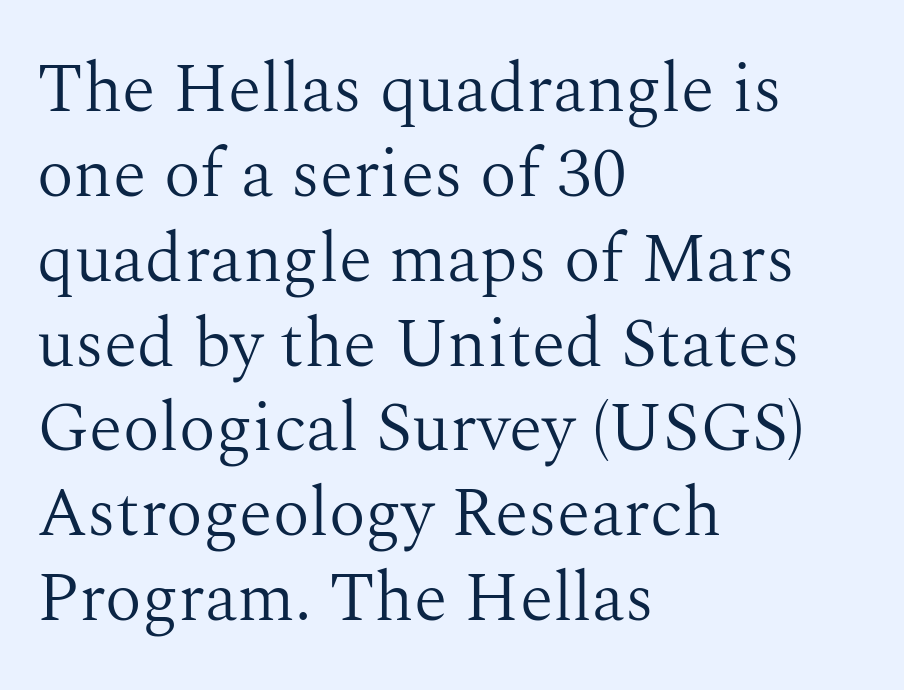
One-word summary of the alignment: left. No letter is thick-stroked: the sample isn't bold. These lines keep a tight, regular rhythm from letter to letter. This is roman type, the default non-slanted kind.
